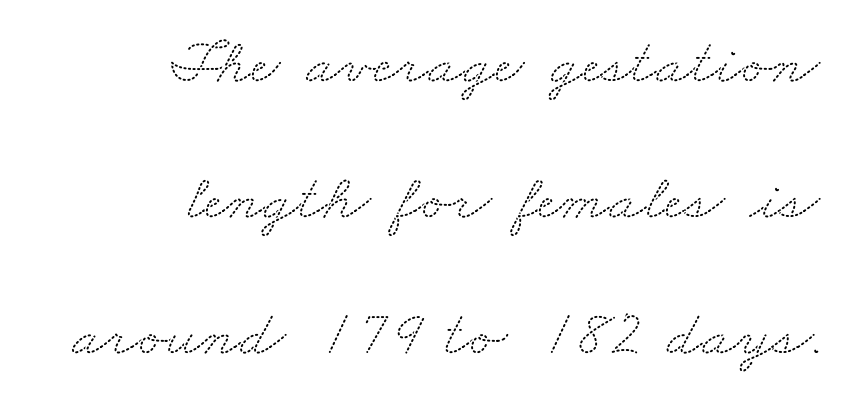
Q: Is the typeface a serif or a sans-serif typeface? A: Serif.
Q: Is the text underlined? A: No.
Q: How is the paragraph aligned? A: Right-aligned.
Q: Is the spacing between letters normal or unusually wide? A: Normal.
Q: Is the spacing between lines tight, normal or loose? A: Loose.
Q: Width (condensed, normal, or wide)? A: Wide.
Q: Stroke contrast? A: Medium.
Q: x-height? A: Small.
Q: Monospaced? A: No.
